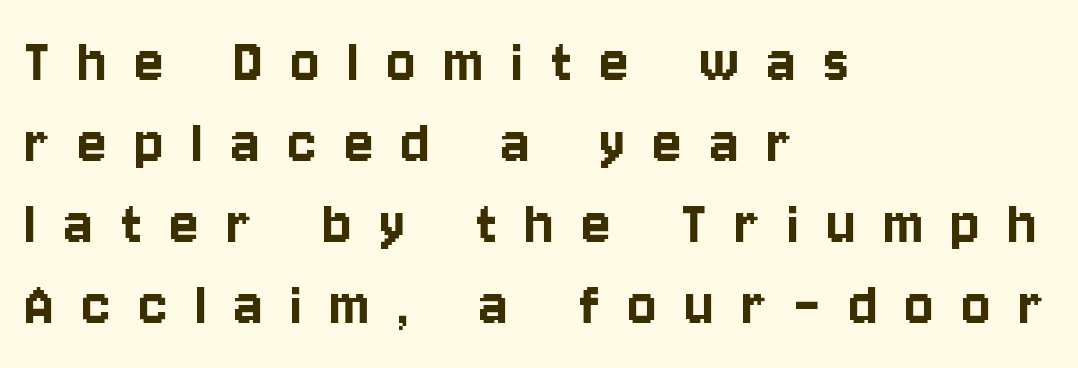
The designer went with a sans here, leaving each stem footless. Each word looks stretched out because of the extra space between its letters. The strip under each line holds only bare page. Style check: upright.
